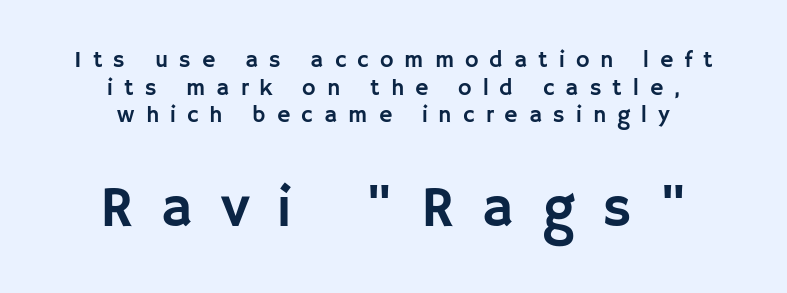
Letter spacing: wide. Proportional: the letters do not fall into vertical columns. Does the copy run flush right? No — it is centered line by line. Size contrast runs from small at the top to large at the bottom. No italicization has been applied; the sample stays upright. The space directly below the letters is spotless.
